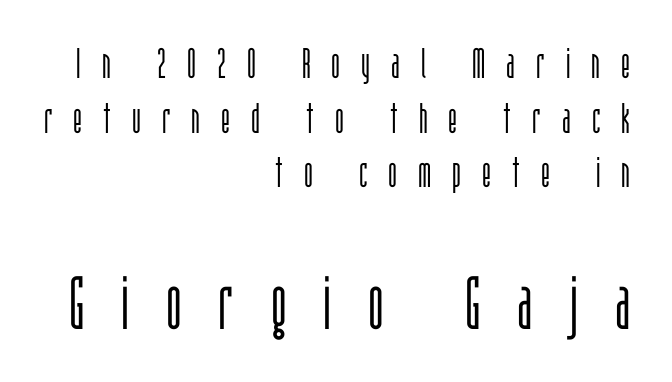
The image shows 74 px light, condensed sans-serif type, upright; set right-aligned, normal line spacing (1.3x), unusually wide letter spacing (+0.5 em), not underlined; the second (bottom) block is 1.76x larger; low stroke contrast and a large x-height.
